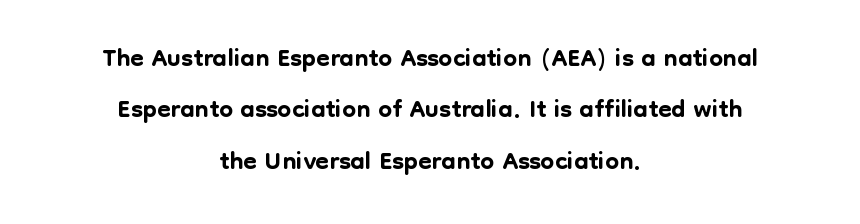
Q: Is the text italic (slanted)? A: No, it is upright.
Q: Is the typeface a serif or a sans-serif typeface? A: Sans-serif.
Q: Is the text underlined? A: No.
Q: How is the paragraph aligned? A: Centered.
Q: Is the spacing between letters normal or unusually wide? A: Normal.
Q: Is the spacing between lines tight, normal or loose? A: Normal.
Q: Width (condensed, normal, or wide)? A: Normal.
Q: Stroke contrast? A: Low.
Q: x-height? A: Medium.
Q: Monospaced? A: No.
